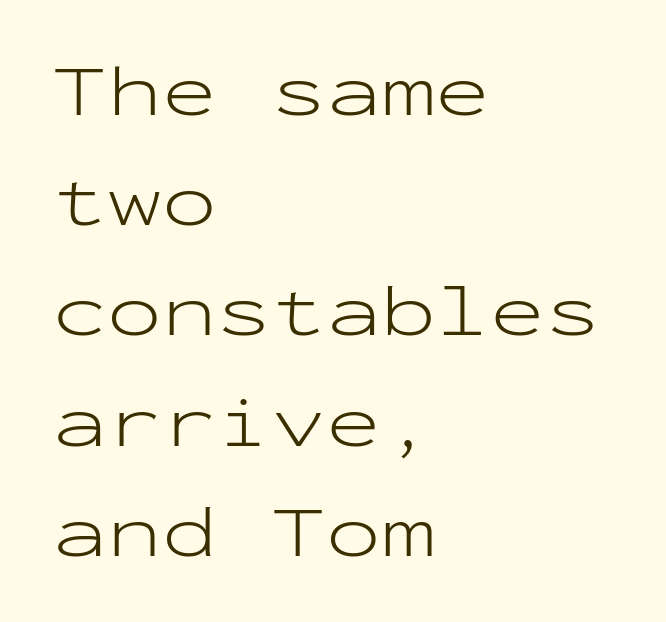
{"serif": "no", "italic": "no", "bold": "no", "weight": "light", "width": "wide", "stroke_contrast": "low", "x_height": "medium", "monospaced": "yes", "underline": "no", "align": "left", "line_spacing": "normal", "line_spacing_ratio": 1.51, "letter_spacing": "normal", "letter_spacing_em": 0.0, "glyph_px": 73}
